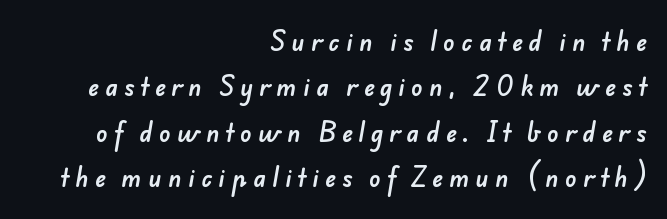
{"underline": "no", "align": "right", "line_spacing": "loose", "line_spacing_ratio": 1.97, "letter_spacing": "wide", "letter_spacing_em": 0.28, "glyph_px": 23}
